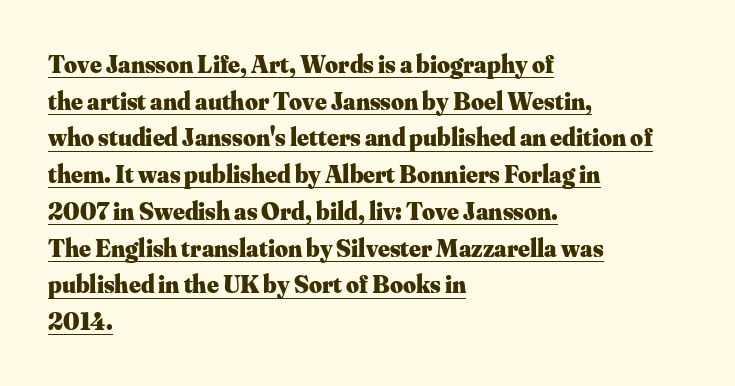
The image shows 25 px bold type, upright; set left-aligned, normal line spacing (1.47x), normal letter spacing, underlined.
